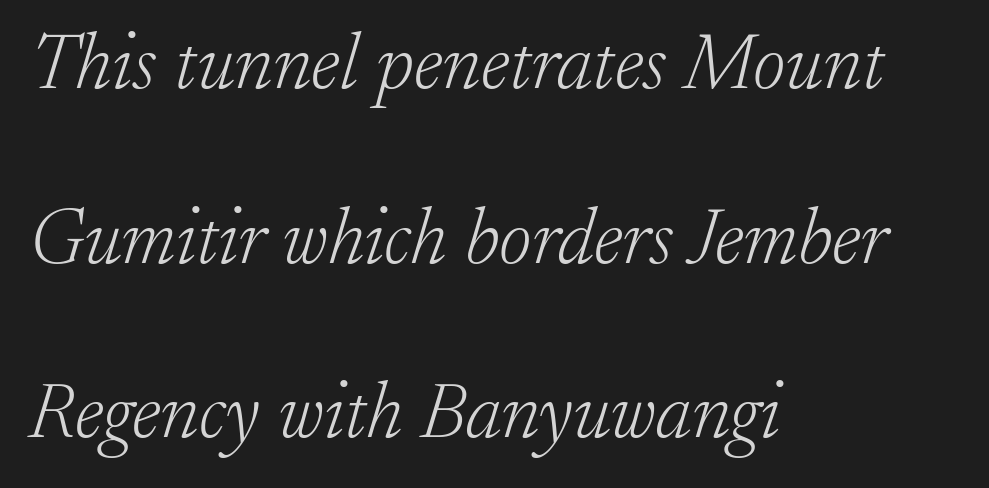
{"serif": "yes", "italic": "yes", "lean": "right", "slant_degrees": 17, "bold": "no", "weight": "light", "width": "normal", "stroke_contrast": "low", "x_height": "small", "monospaced": "no", "underline": "no", "align": "left", "line_spacing": "loose", "line_spacing_ratio": 2.21, "letter_spacing": "normal", "letter_spacing_em": 0.0, "glyph_px": 79}
